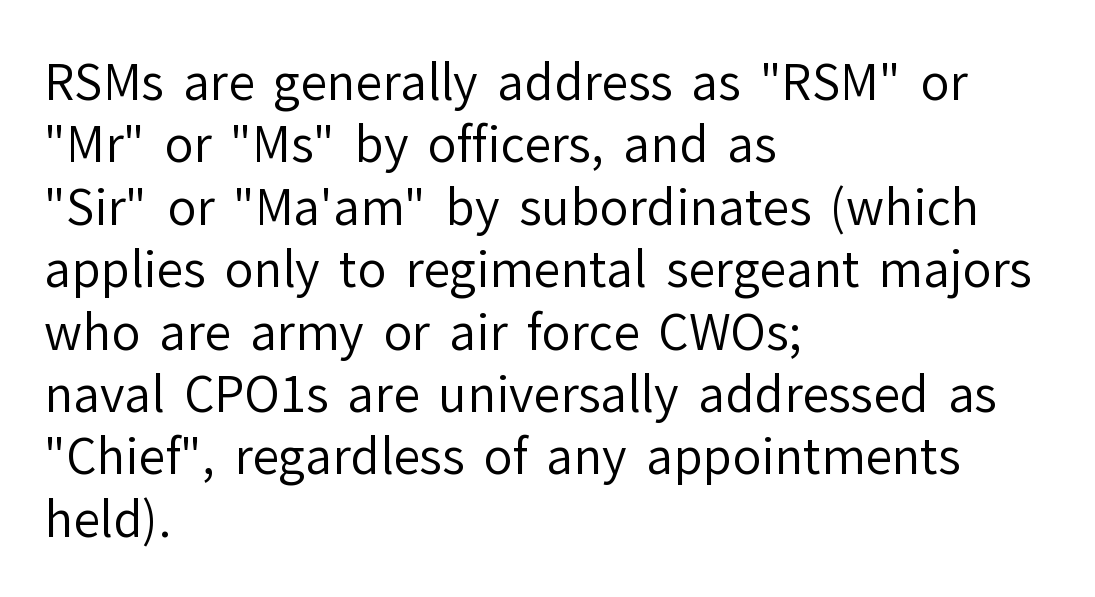
You can tell from the bare stems that sans-serif type was used. Each letter keeps its own natural width here, so spacing adapts to shape. A student would call this left alignment; a typographer would say flush left, rag right. The type is set solid horizontally, with unmodified tracking. Every stem runs plumb, perpendicular to the baseline. Plain, unruled lines of type.
